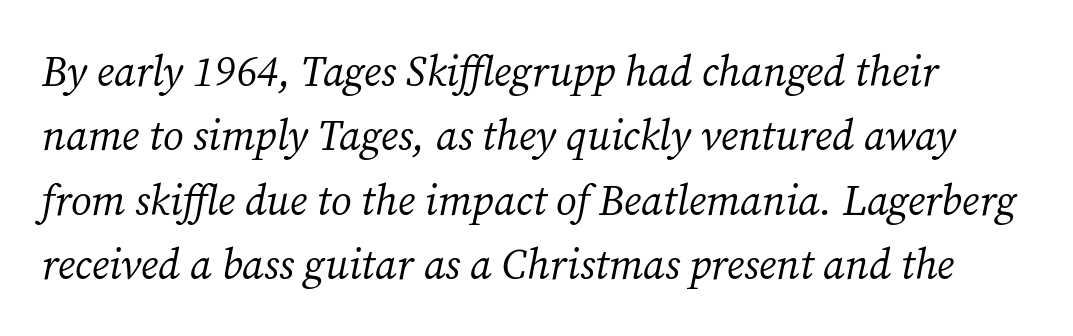
The image shows 42 px regular-weight serif type, italic (leaning right); set normal line spacing (1.53x), normal letter spacing, not underlined; medium stroke contrast and a medium x-height.
